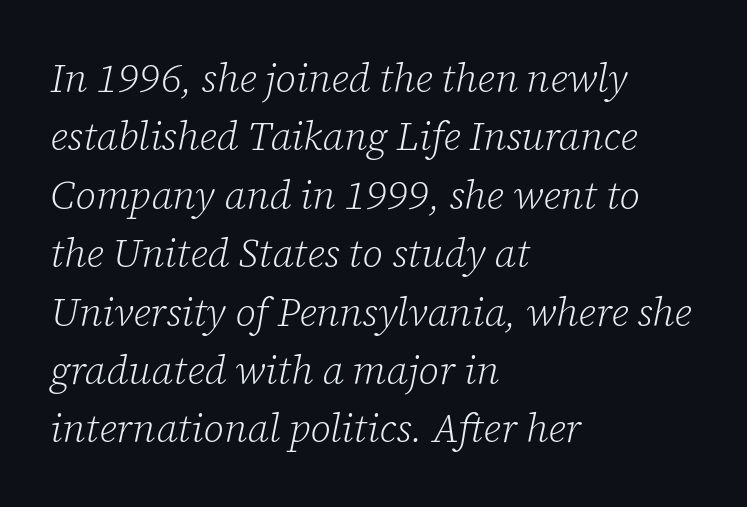
The image shows 40 px light serif type, italic (leaning right); set left-aligned, normal line spacing (1.46x), normal letter spacing, not underlined; low stroke contrast and a medium x-height.
